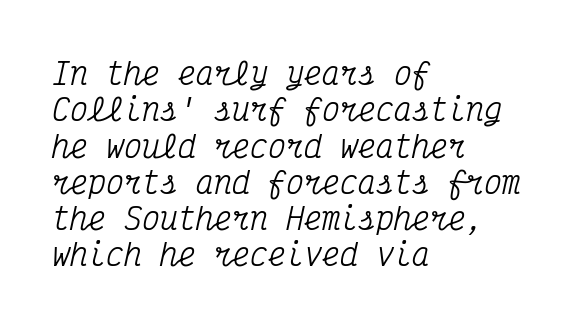
The image shows 30 px condensed serif type, italic (leaning right), monospaced; set left-aligned, line spacing 1.21x, normal letter spacing, not underlined; medium stroke contrast and a medium x-height.
